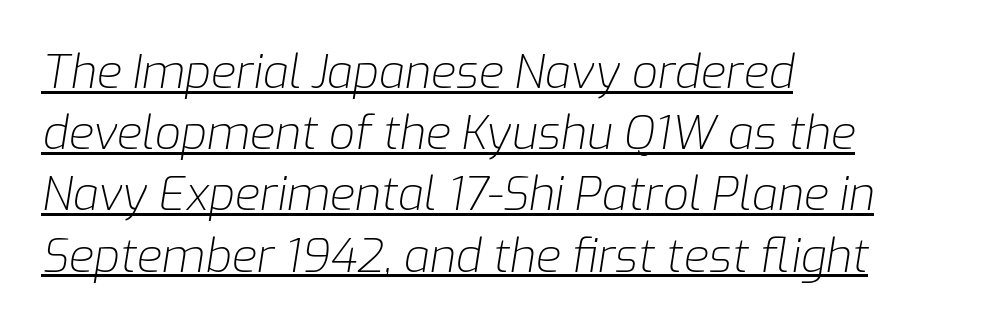
Compared with undecorated copy, this sample adds a rule below the words. One glance says typical: line gaps are just what's usual. Counters stay open thanks to moderate or lighter strokes. The whole block is typeset with a tilt. Letter spacing: default.
